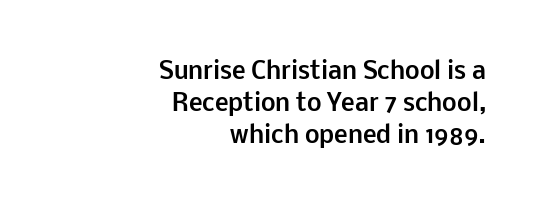
Plain, unruled lines of type. The designer left line spacing at the default. Heavy, bold letterforms. Line ends are locked; line starts wander. Rendered with straight, roman letterforms.
